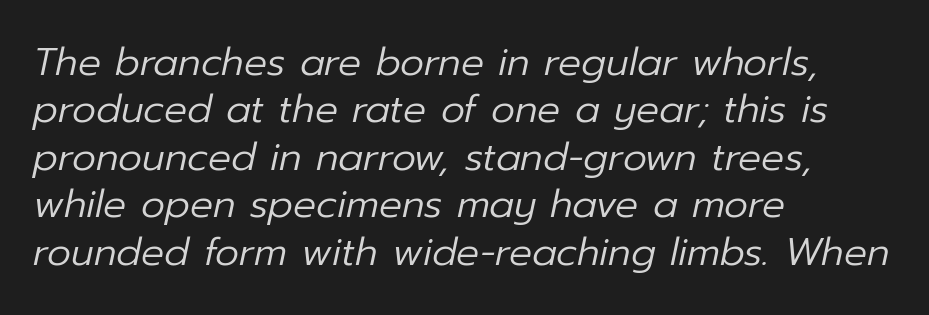
The image shows 38 px regular-weight type, italic (leaning right); set left-aligned, normal line spacing (1.25x), normal letter spacing, not underlined; low stroke contrast and a medium x-height.
